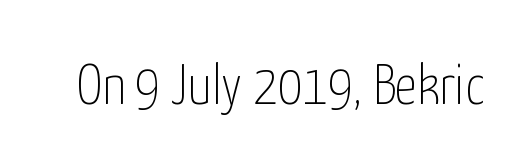
Spacing verdict: proportional, widths tailored to each character. Notice how the stems are strictly vertical — no italics here. The strip under each line holds only bare page. In terms of letterform style, serifs are entirely absent.
